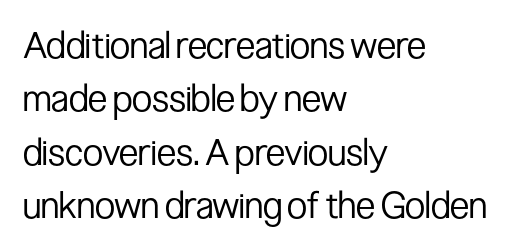
In terms of leading, this rendering sits right in the middle. No extra ink here — the face is not bold. Glance below the letters and you will spot only blank space. The line texture is even and compact thanks to regular tracking. These lines are set flush left with a ragged right edge.
